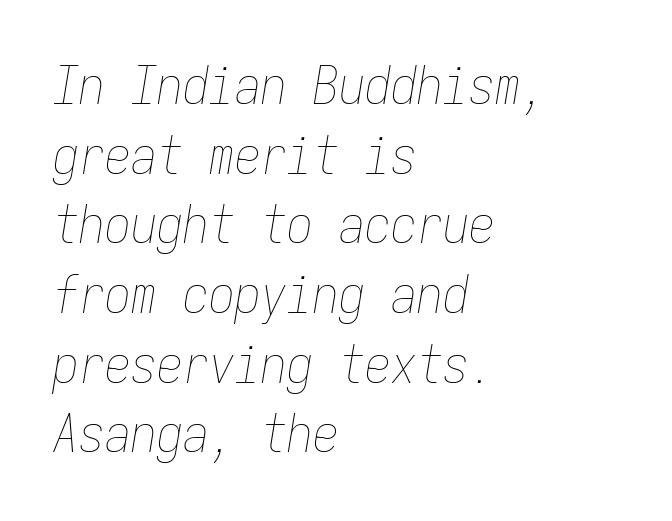
The image shows 52 px thin, condensed type, italic (leaning right), monospaced; set left-aligned, normal line spacing (1.34x), normal letter spacing, not underlined; low stroke contrast and a medium x-height.
